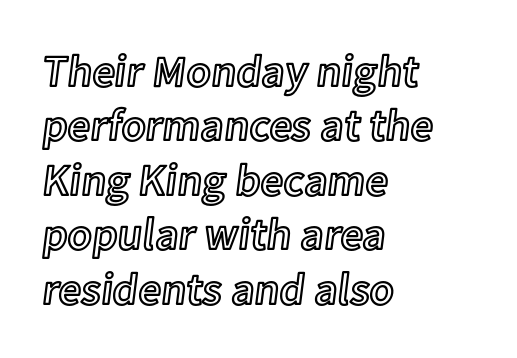
{"width": "normal", "x_height": "medium", "monospaced": "no", "underline": "no", "align": "left", "line_spacing_ratio": 1.21, "letter_spacing": "normal", "letter_spacing_em": 0.0, "glyph_px": 45}
